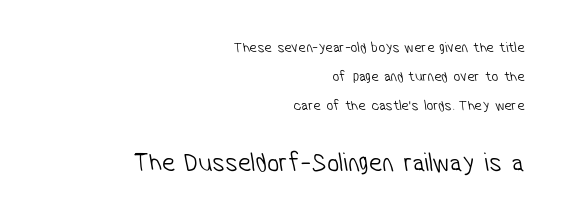
Rows of type keep a wide berth in the vertical direction. The letters look calm and open, with moderate or lighter stems. Characters follow at the spacing the type designer built in. The text block is weighted toward the right margin, trailing off unevenly leftward. Between these two stacked blocks, the lower one wins on size. Rule under the text: the space is simply empty.
